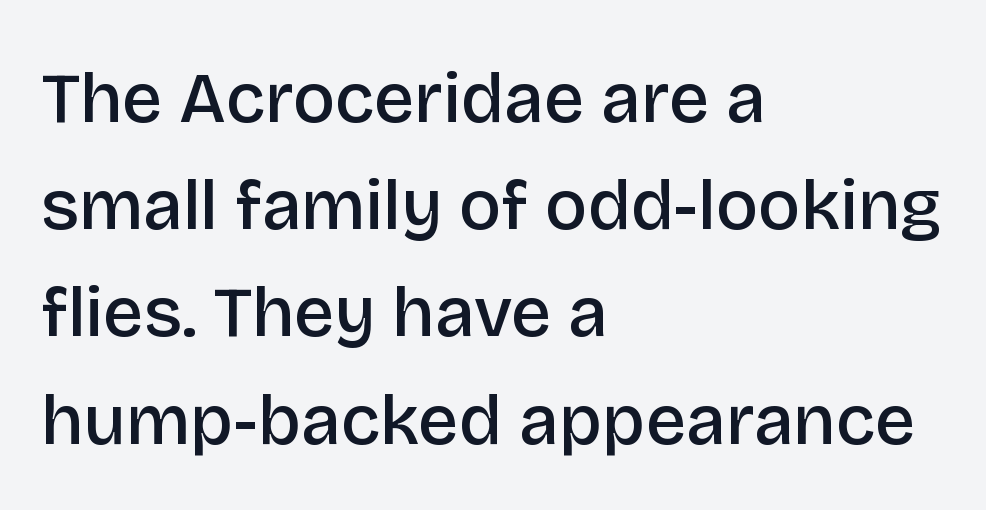
The image shows 71 px semibold sans-serif type, upright; set left-aligned, normal line spacing (1.51x), normal letter spacing, not underlined; low stroke contrast and a large x-height.
